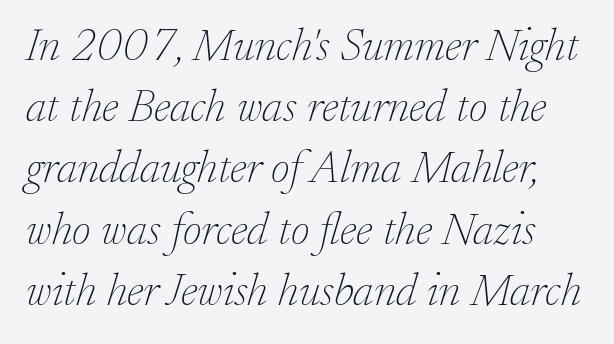
Q: Is the text bold? A: No.
Q: Is the text italic (slanted)? A: Yes, it leans right by about 17 degrees.
Q: Is the typeface a serif or a sans-serif typeface? A: Serif.
Q: Is the text underlined? A: No.
Q: Is the spacing between letters normal or unusually wide? A: Normal.
Q: Is the spacing between lines tight, normal or loose? A: Normal.
Q: Width (condensed, normal, or wide)? A: Normal.
Q: Stroke contrast? A: Low.
Q: x-height? A: Small.
Q: Monospaced? A: No.
